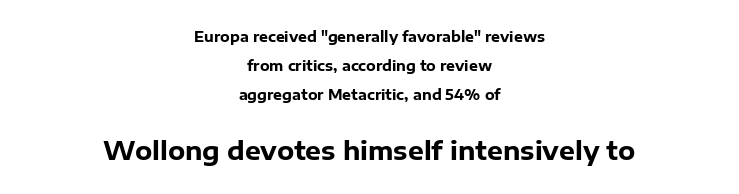
The image shows 25 px bold type, upright; set centered, loose line spacing (2.08x), normal letter spacing, not underlined; the second (bottom) block is 1.79x larger.
